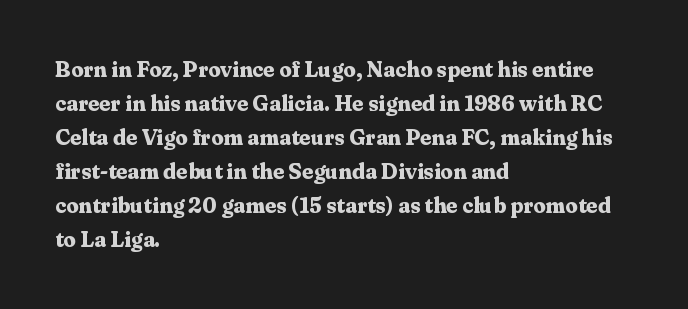
The image shows 22 px bold type, upright; set left-aligned, normal line spacing (1.55x), normal letter spacing, not underlined.
